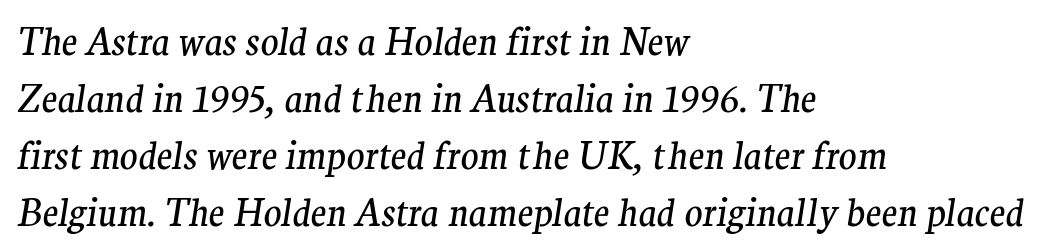
The image shows 37 px regular-weight serif type, italic (leaning right); set left-aligned, normal line spacing (1.54x), normal letter spacing, not underlined; medium stroke contrast and a medium x-height.
